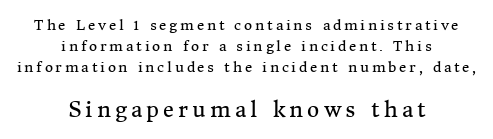
{"italic": "no", "bold": "no", "underline": "no", "align": "center", "line_spacing": "normal", "line_spacing_ratio": 1.5, "letter_spacing": "wide", "letter_spacing_em": 0.2, "larger_block": "second", "size_ratio": 1.5, "glyph_px": 21}
